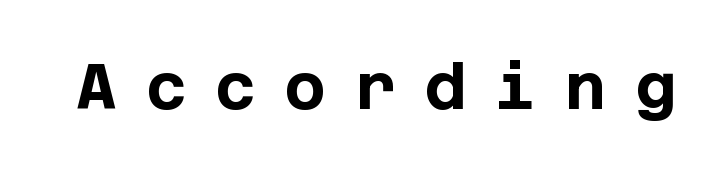
The image shows 63 px bold sans-serif type, upright; set unusually wide letter spacing (+0.46 em), not underlined; low stroke contrast and a large x-height.
